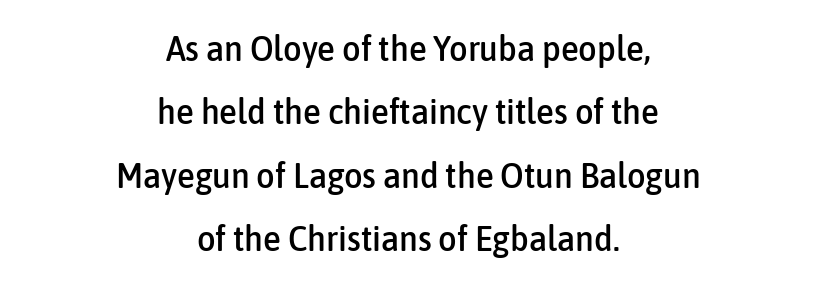
{"serif": "no", "italic": "no", "width": "condensed", "stroke_contrast": "low", "x_height": "medium", "monospaced": "no", "underline": "no", "align": "center", "line_spacing_ratio": 1.76, "letter_spacing": "normal", "letter_spacing_em": 0.0, "glyph_px": 36}
